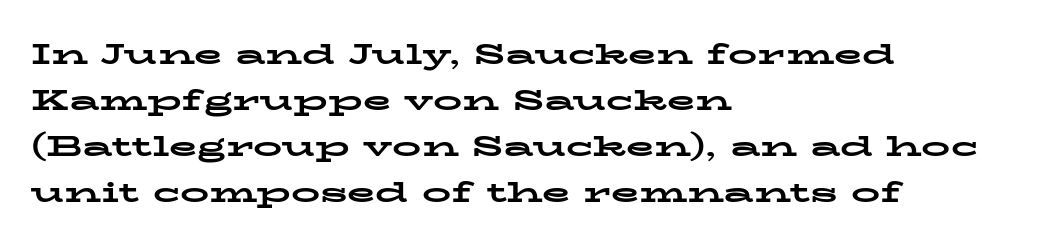
{"serif": "yes", "italic": "no", "bold": "yes", "weight": "bold", "width": "wide", "stroke_contrast": "low", "x_height": "medium", "monospaced": "no", "underline": "no", "align": "left", "line_spacing": "normal", "line_spacing_ratio": 1.59, "letter_spacing": "normal", "letter_spacing_em": 0.0, "glyph_px": 29}
